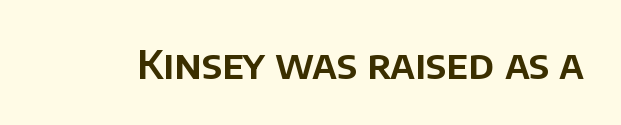
Q: Is the text italic (slanted)? A: No, it is upright.
Q: Is the typeface a serif or a sans-serif typeface? A: Sans-serif.
Q: Is the text underlined? A: No.
Q: Is the spacing between letters normal or unusually wide? A: Normal.
Q: Width (condensed, normal, or wide)? A: Normal.
Q: Stroke contrast? A: Low.
Q: x-height? A: Large.
Q: Monospaced? A: No.
